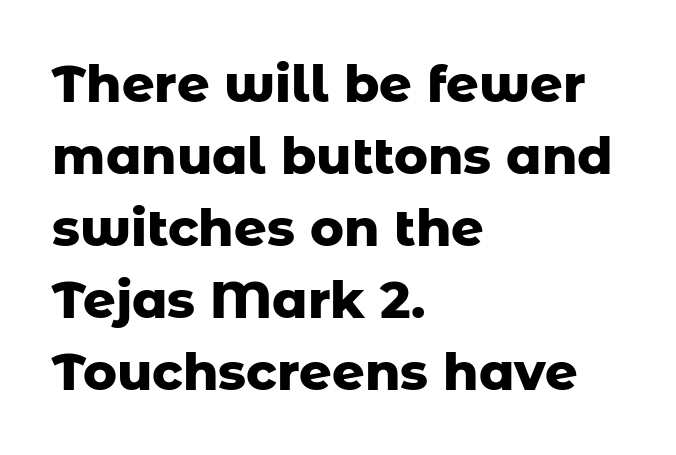
These lines carry a lot of weight — the face is fully bold. The tracking reads as untouched default to a designer's eye. The passage shown is typed in a proportional face where columns would drift. Style check: upright. The passage shown is not underscored anywhere. If you drew a ruler down the left edge, every line would touch it.
